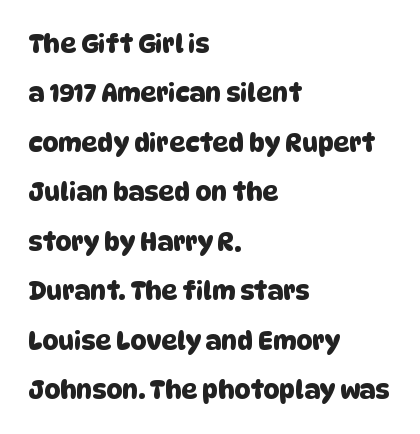
The compositor pushed each line to the left boundary. Quick note: interline space is abundant. Any mark beneath the type? The region is blank. Words appear dense and cohesive because spacing is normal.
